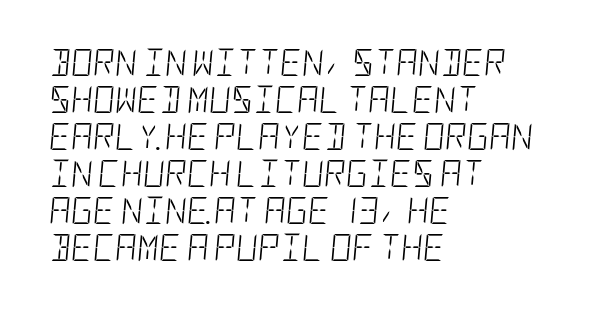
Only glyphs here, with clear space below each row. The rendering keeps characters at their native spacing. Stems and bowls with no extra thickness — not bold. Does the lettering tilt? It does — this is italic. Notice how descenders clear the ascenders below comfortably — that's standard leading.
